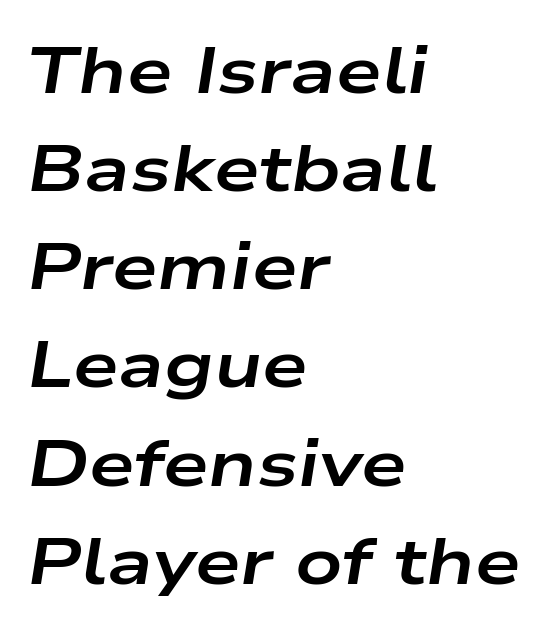
Tall strokes in this sample are angled rather than plumb. Honestly, the row spacing looks completely unremarkable. The space directly below the letters is spotless. Default kerning and tracking; the words read as compact shapes. Do the characters align in a grid? No, the font is proportional.
